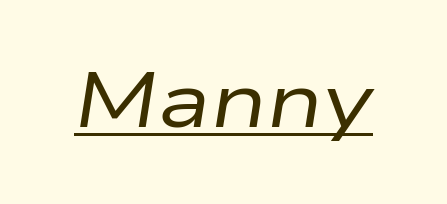
{"italic": "yes", "lean": "right", "slant_degrees": 9, "bold": "no", "weight": "regular", "width": "wide", "stroke_contrast": "low", "x_height": "medium", "monospaced": "no", "underline": "yes", "letter_spacing": "normal", "letter_spacing_em": 0.0, "glyph_px": 77}
